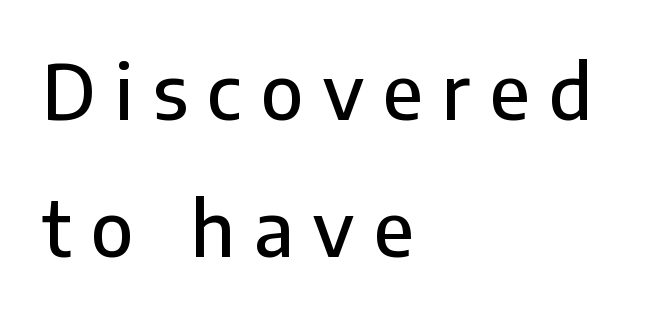
This sample uses an upright cut, with every glyph sitting square on the baseline. No feet cap the strokes, marking this as sans-serif type. Is the letter spacing exaggerated? Yes — the characters are pushed far apart. Character widths vary here, with narrow letters taking less room than wide ones. The space directly below the letters is spotless. Left-aligned paragraph, ragged on the right.
